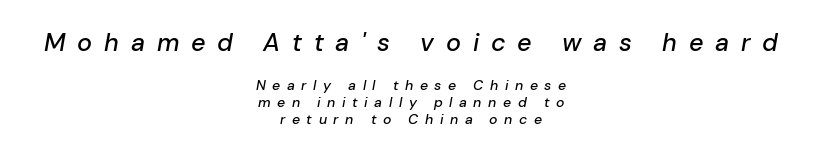
{"italic": "yes", "lean": "right", "slant_degrees": 10, "underline": "no", "align": "center", "line_spacing_ratio": 1.2, "letter_spacing": "wide", "letter_spacing_em": 0.47, "larger_block": "first", "size_ratio": 1.79, "glyph_px": 25}
